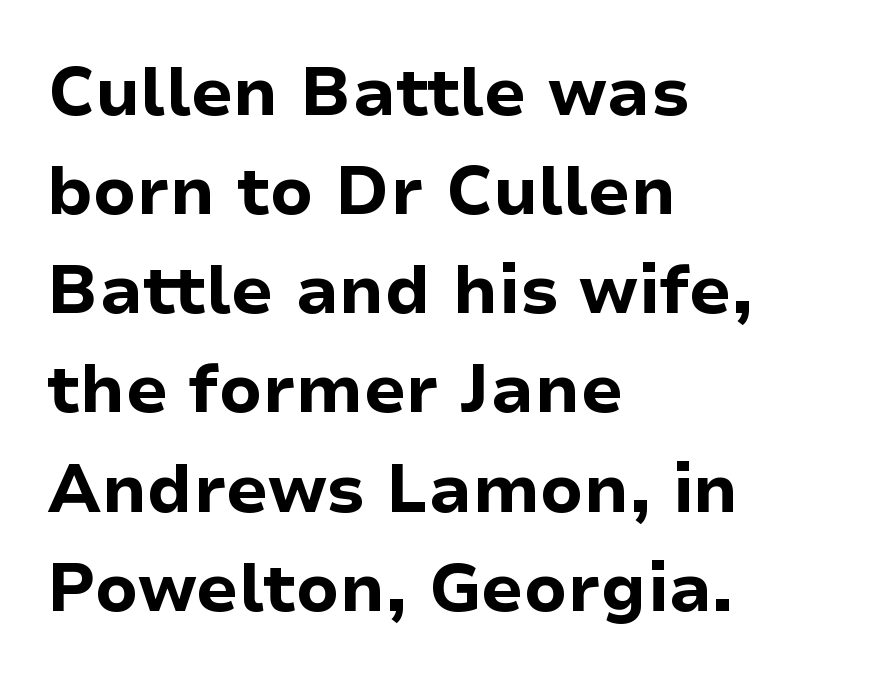
Q: Is the text bold? A: Yes.
Q: Is the text italic (slanted)? A: No, it is upright.
Q: Is the typeface a serif or a sans-serif typeface? A: Sans-serif.
Q: Is the text underlined? A: No.
Q: How is the paragraph aligned? A: Left-aligned.
Q: Is the spacing between letters normal or unusually wide? A: Normal.
Q: Is the spacing between lines tight, normal or loose? A: Normal.
Q: Width (condensed, normal, or wide)? A: Normal.
Q: Stroke contrast? A: Low.
Q: x-height? A: Medium.
Q: Monospaced? A: No.
